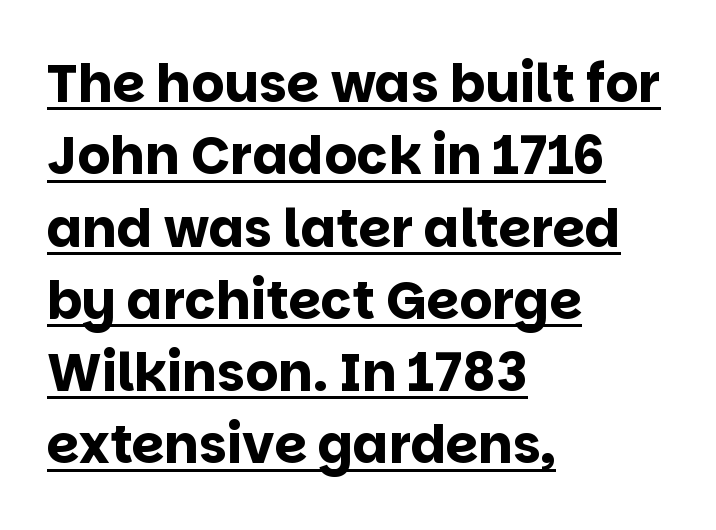
Q: Is the text bold? A: Yes.
Q: Is the text italic (slanted)? A: No, it is upright.
Q: Is the typeface a serif or a sans-serif typeface? A: Sans-serif.
Q: Is the text underlined? A: Yes.
Q: How is the paragraph aligned? A: Left-aligned.
Q: Is the spacing between letters normal or unusually wide? A: Normal.
Q: Is the spacing between lines tight, normal or loose? A: Normal.
Q: Width (condensed, normal, or wide)? A: Normal.
Q: Stroke contrast? A: Low.
Q: x-height? A: Large.
Q: Monospaced? A: No.
